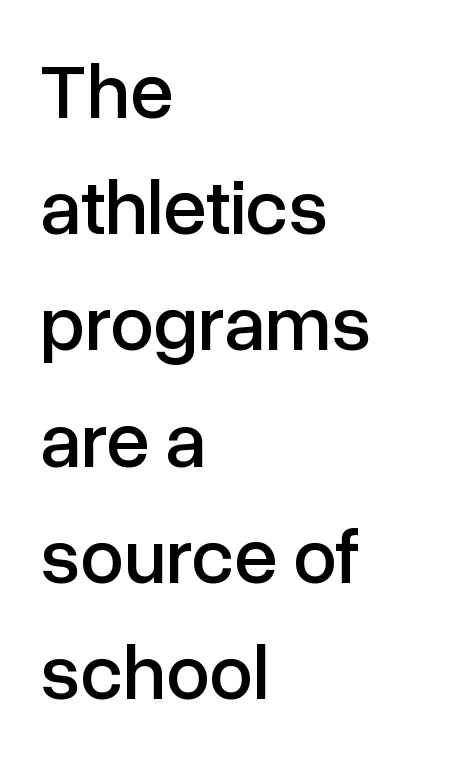
Q: Is the text italic (slanted)? A: No, it is upright.
Q: Is the typeface a serif or a sans-serif typeface? A: Sans-serif.
Q: Is the text underlined? A: No.
Q: How is the paragraph aligned? A: Left-aligned.
Q: Is the spacing between letters normal or unusually wide? A: Normal.
Q: Is the spacing between lines tight, normal or loose? A: Normal.
Q: Width (condensed, normal, or wide)? A: Normal.
Q: Stroke contrast? A: Low.
Q: x-height? A: Medium.
Q: Monospaced? A: No.
